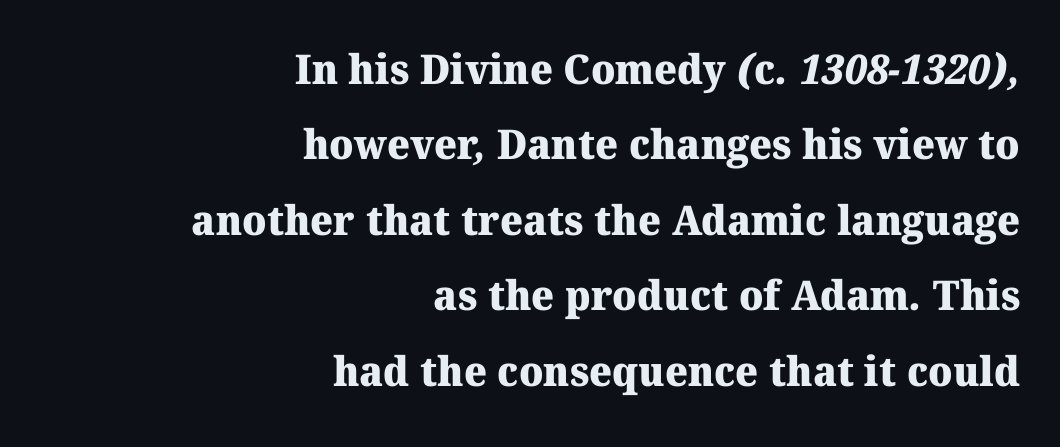
{"serif": "yes", "bold": "yes", "weight": "heavy", "width": "normal", "stroke_contrast": "medium", "x_height": "medium", "monospaced": "no", "underline": "no", "align": "right", "line_spacing_ratio": 1.84, "letter_spacing": "normal", "letter_spacing_em": 0.0, "glyph_px": 41}
